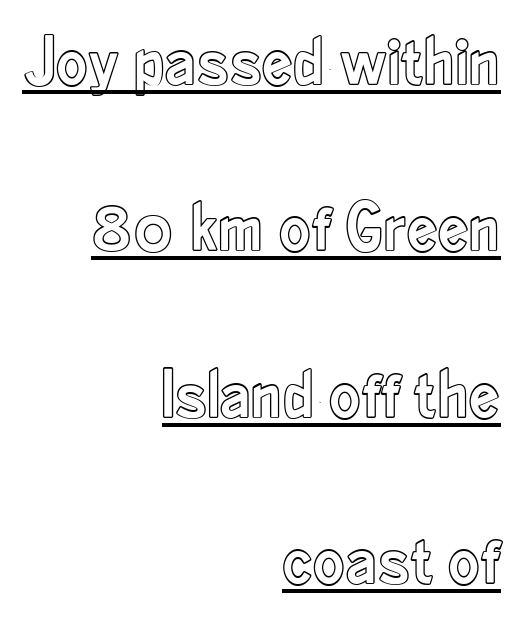
{"italic": "no", "width": "condensed", "x_height": "small", "monospaced": "no", "underline": "yes", "align": "right", "line_spacing": "loose", "line_spacing_ratio": 2.41, "letter_spacing": "normal", "letter_spacing_em": 0.0, "glyph_px": 69}
